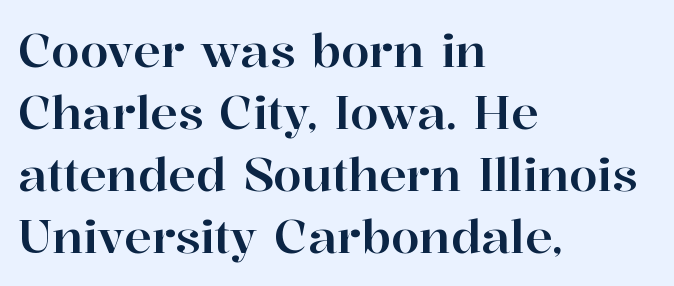
Q: Is the text italic (slanted)? A: No, it is upright.
Q: Is the typeface a serif or a sans-serif typeface? A: Serif.
Q: Is the text underlined? A: No.
Q: How is the paragraph aligned? A: Left-aligned.
Q: Is the spacing between letters normal or unusually wide? A: Normal.
Q: Is the spacing between lines tight, normal or loose? A: Normal.
Q: Width (condensed, normal, or wide)? A: Normal.
Q: Stroke contrast? A: High.
Q: x-height? A: Medium.
Q: Monospaced? A: No.
